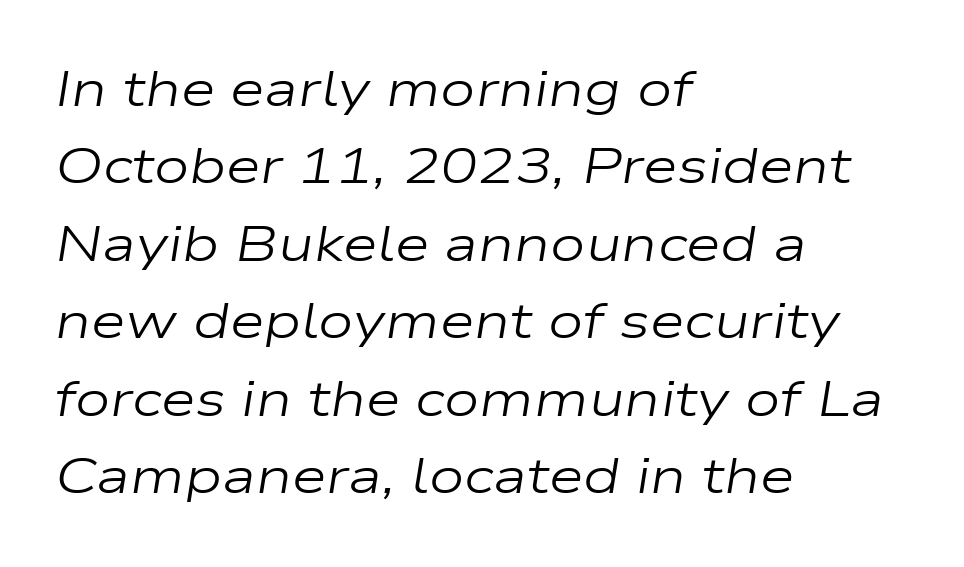
The passage shown leans; its letterforms are oblique. Inter-character spacing is left at the font's built-in metrics. The passage shown is typed in a proportional face where columns would drift. How would I describe the line gaps? Plain and ordinary.
